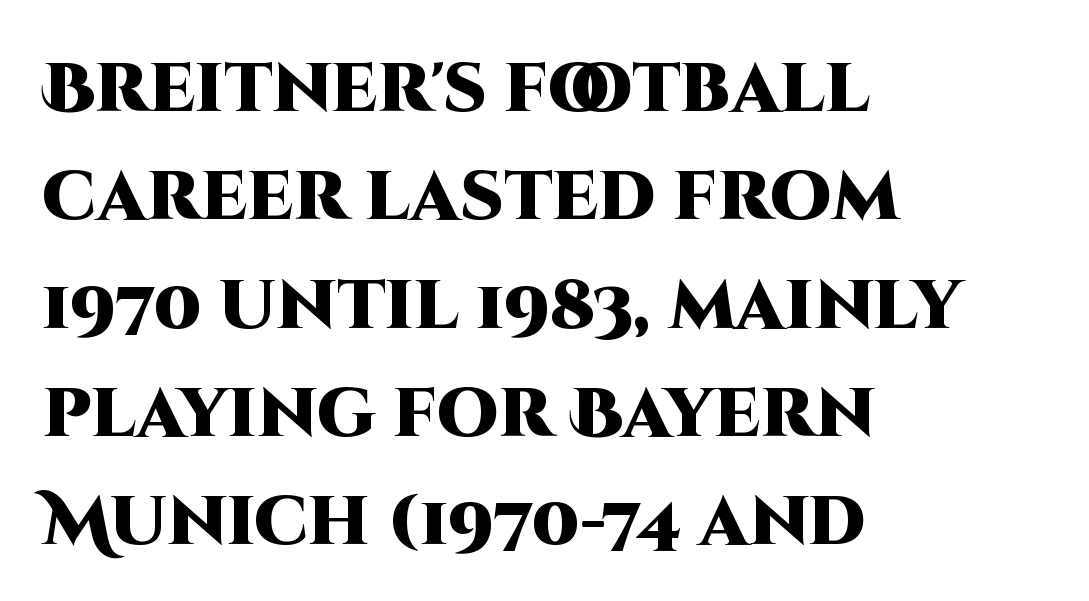
The line-height multiplier appears to be the usual default. Casual observation: everything's shoved over to the left. Proportional: the letters do not fall into vertical columns. This is roman type, the default non-slanted kind. The rendering uses a bold face; every stroke is thick and dark.
